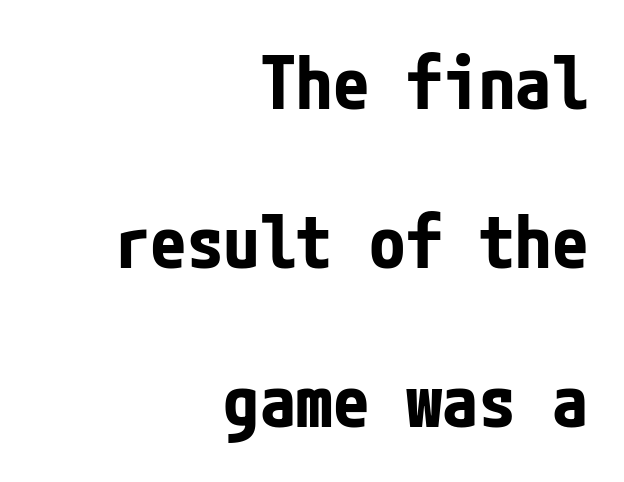
Unlike italic type, these characters show no tilt at all. The letterforms sit shoulder to shoulder at normal distance. A typesetter would call this leading open, well beyond the default. A typesetter would label this face a sans. Thick stems and heavy bowls — unmistakably bold. The area under the type is left untouched.
